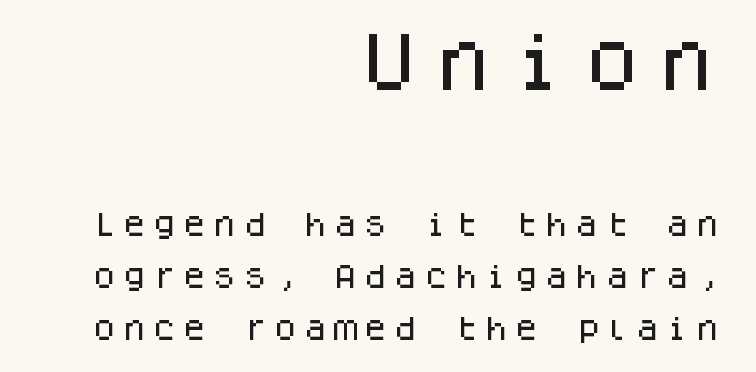
A student would notice the top passage is typeset larger than what follows. A flush-right, rag-left setting is used for this passage. How would I describe the line gaps? Wide and relaxed. Anything drawn beneath the words? Only blank space. Serifs: no, the terminals of the letterforms are clean.
